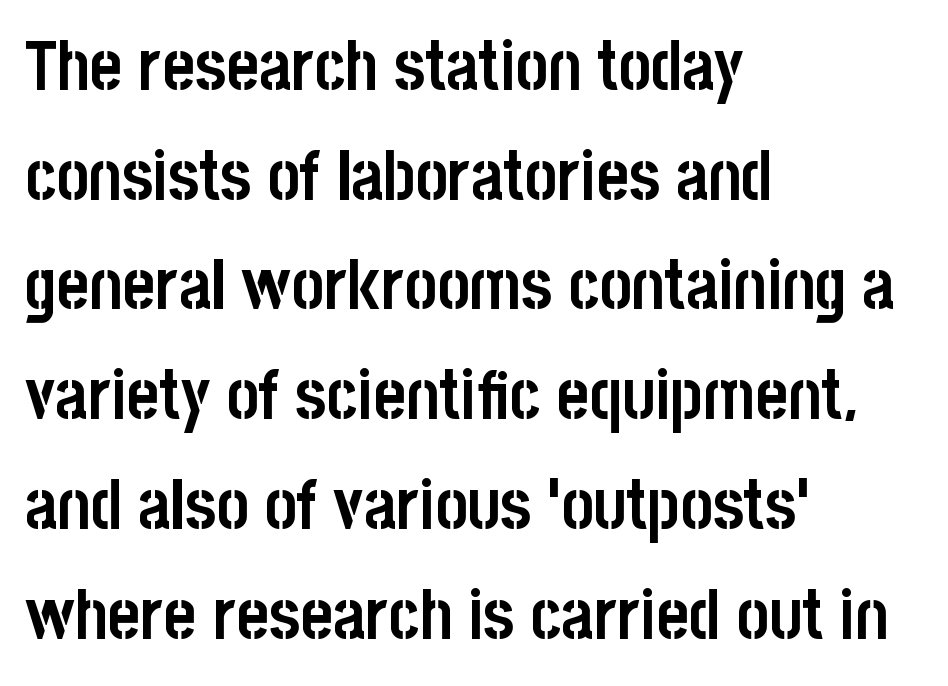
Q: Is the text bold? A: Yes.
Q: Is the text italic (slanted)? A: No, it is upright.
Q: Is the typeface a serif or a sans-serif typeface? A: Sans-serif.
Q: Is the text underlined? A: No.
Q: How is the paragraph aligned? A: Left-aligned.
Q: Is the spacing between letters normal or unusually wide? A: Normal.
Q: Is the spacing between lines tight, normal or loose? A: Normal.
Q: Width (condensed, normal, or wide)? A: Condensed.
Q: Stroke contrast? A: Low.
Q: x-height? A: Large.
Q: Monospaced? A: No.
